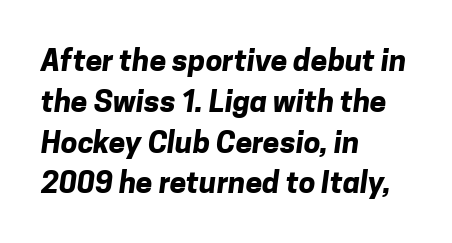
The image shows 30 px bold sans-serif type; set left-aligned, normal line spacing (1.36x), normal letter spacing, not underlined; low stroke contrast and a medium x-height.
